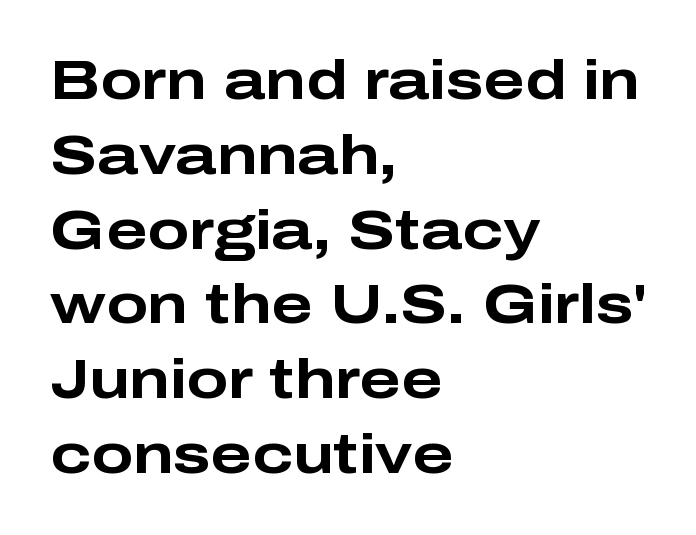
Q: Is the text bold? A: Yes.
Q: Is the text italic (slanted)? A: No, it is upright.
Q: Is the typeface a serif or a sans-serif typeface? A: Sans-serif.
Q: Is the text underlined? A: No.
Q: How is the paragraph aligned? A: Left-aligned.
Q: Is the spacing between letters normal or unusually wide? A: Normal.
Q: Is the spacing between lines tight, normal or loose? A: Normal.
Q: Width (condensed, normal, or wide)? A: Wide.
Q: Stroke contrast? A: Low.
Q: x-height? A: Medium.
Q: Monospaced? A: No.
